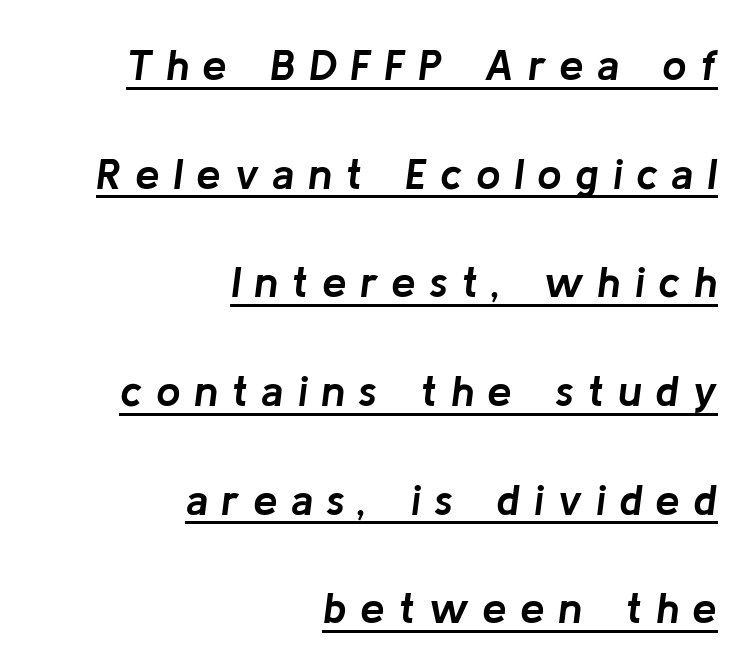
{"italic": "yes", "lean": "right", "slant_degrees": 8, "bold": "yes", "weight": "semibold", "width": "normal", "stroke_contrast": "low", "x_height": "medium", "monospaced": "no", "underline": "yes", "align": "right", "line_spacing": "loose", "line_spacing_ratio": 2.47, "letter_spacing": "wide", "letter_spacing_em": 0.3, "glyph_px": 44}
